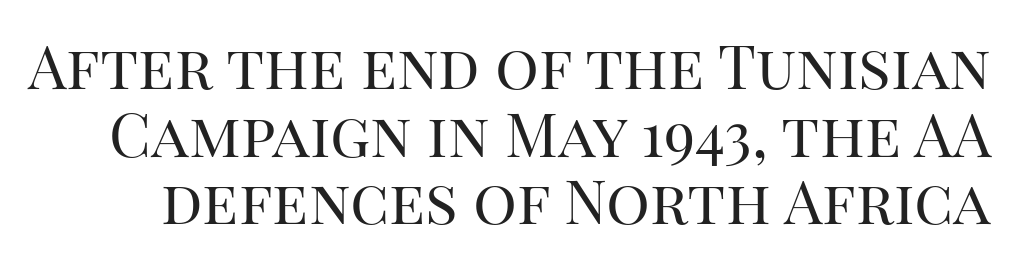
{"serif": "yes", "italic": "no", "bold": "no", "weight": "regular", "width": "normal", "stroke_contrast": "high", "x_height": "large", "monospaced": "no", "underline": "no", "line_spacing": "tight", "line_spacing_ratio": 1.11, "letter_spacing": "normal", "letter_spacing_em": 0.0, "glyph_px": 61}
